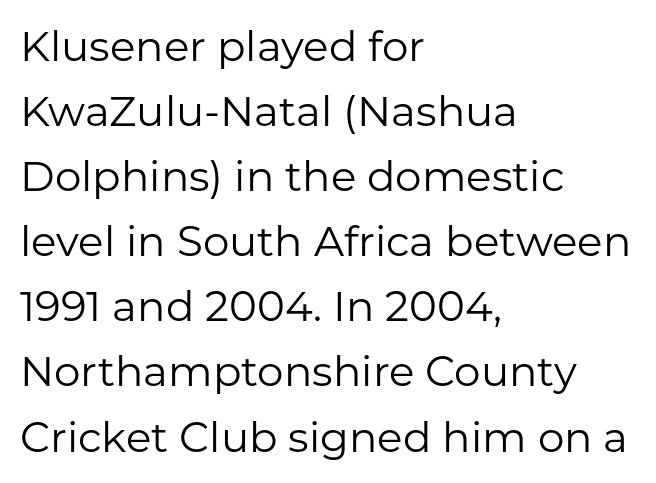
The image shows 42 px regular-weight sans-serif type, upright; set left-aligned, normal line spacing (1.55x), normal letter spacing, not underlined; low stroke contrast and a medium x-height.
